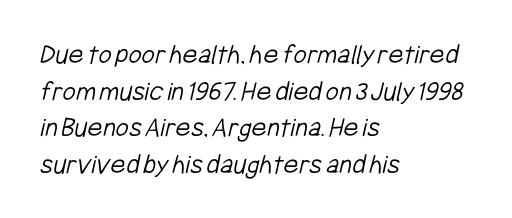
{"serif": "no", "bold": "no", "weight": "light", "width": "condensed", "stroke_contrast": "low", "x_height": "medium", "monospaced": "no", "underline": "no", "align": "left", "line_spacing": "normal", "line_spacing_ratio": 1.26, "letter_spacing": "normal", "letter_spacing_em": 0.0, "glyph_px": 29}
